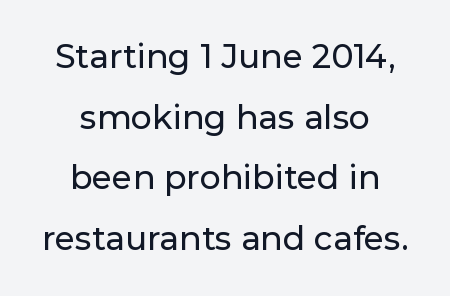
How are the letters spaced? Ordinarily, with no added tracking. Is this a sans? Yes — the strokes have no serifs. Here the designer chose a conventional face with non-uniform glyph widths. Casual observation: everything's sitting right in the middle. Tall strokes in this sample are plumb rather than angled.
